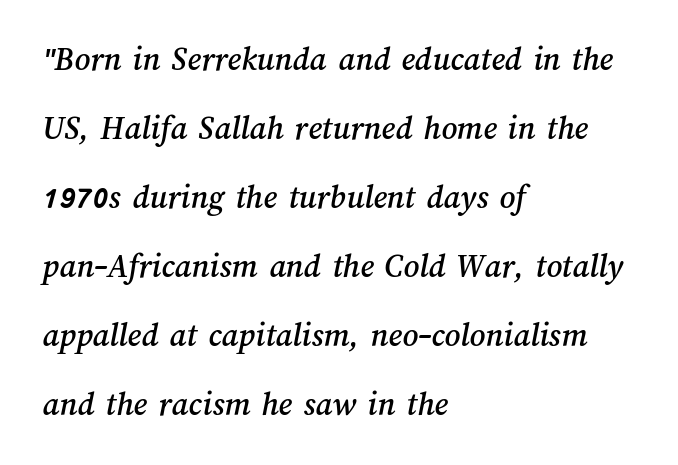
The image shows 34 px text type; set left-aligned, loose line spacing (2.03x), normal letter spacing, not underlined; medium stroke contrast and a medium x-height.
